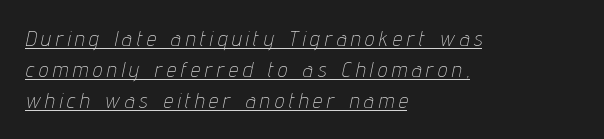
{"italic": "yes", "lean": "right", "slant_degrees": 12, "bold": "no", "underline": "yes", "align": "left", "line_spacing": "normal", "line_spacing_ratio": 1.48, "letter_spacing": "wide", "letter_spacing_em": 0.24, "glyph_px": 21}
